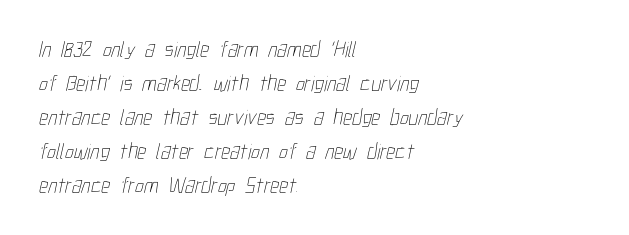
The image shows 22 px text type; set left-aligned, normal line spacing (1.54x), normal letter spacing, not underlined.
